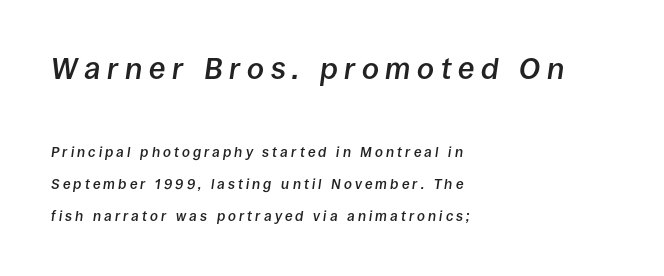
Q: Is the text bold? A: Semi-bold.
Q: Is the text italic (slanted)? A: Yes, it leans right by about 8 degrees.
Q: Is the text underlined? A: No.
Q: How is the paragraph aligned? A: Left-aligned.
Q: Is the spacing between letters normal or unusually wide? A: Unusually wide.
Q: Is the spacing between lines tight, normal or loose? A: Loose.
Q: Which block of text is set in a larger size, the first (top) or the second (bottom)? A: The first (top) one.
Q: Width (condensed, normal, or wide)? A: Normal.
Q: Stroke contrast? A: Low.
Q: x-height? A: Large.
Q: Monospaced? A: No.
